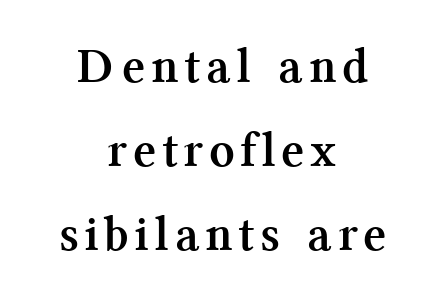
The image shows 50 px semibold serif type, upright; set centered, normal line spacing (1.68x), not underlined; medium stroke contrast and a medium x-height.
